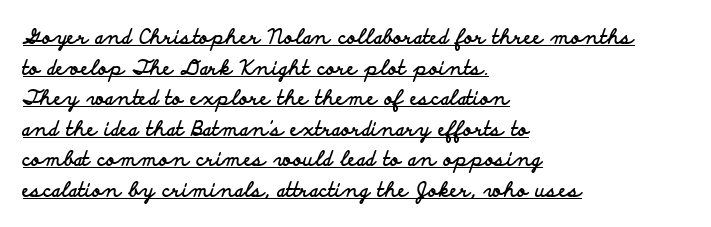
Q: Is the text bold? A: Yes.
Q: Is the text italic (slanted)? A: Yes.
Q: Is the text underlined? A: Yes.
Q: How is the paragraph aligned? A: Left-aligned.
Q: Is the spacing between letters normal or unusually wide? A: Normal.
Q: Is the spacing between lines tight, normal or loose? A: Normal.
